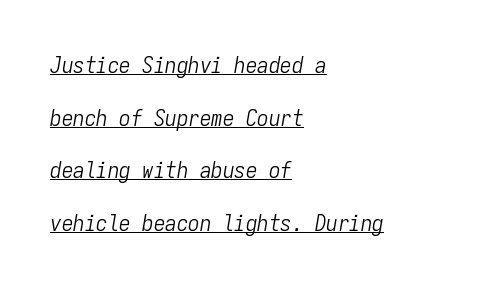
Q: Is the text bold? A: No.
Q: Is the text italic (slanted)? A: Yes, it leans right by about 9 degrees.
Q: Is the text underlined? A: Yes.
Q: How is the paragraph aligned? A: Left-aligned.
Q: Is the spacing between letters normal or unusually wide? A: Normal.
Q: Is the spacing between lines tight, normal or loose? A: Loose.
